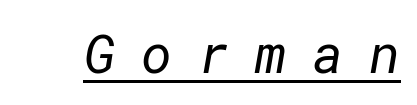
{"serif": "no", "bold": "no", "weight": "regular", "width": "normal", "stroke_contrast": "low", "x_height": "medium", "underline": "yes", "letter_spacing": "wide", "letter_spacing_em": 0.49, "glyph_px": 53}
